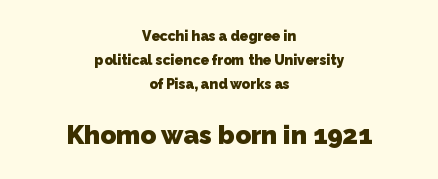
The image shows 26 px bold type; set centered, normal line spacing (1.7x), normal letter spacing, not underlined; the second (bottom) block is 1.86x larger.
